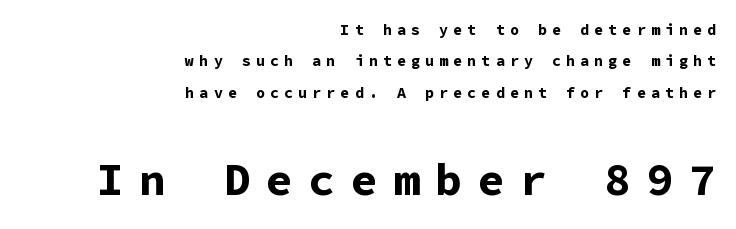
The image shows 45 px bold sans-serif type, upright, monospaced; set right-aligned, loose line spacing (2.1x), unusually wide letter spacing (+0.34 em), not underlined; the second (bottom) block is 3.0x larger; low stroke contrast and a medium x-height.
